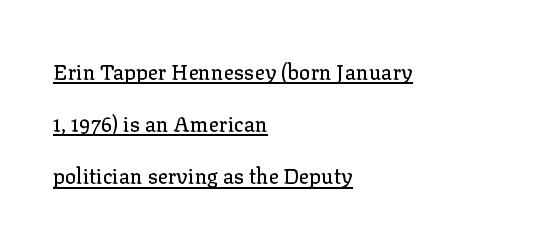
{"italic": "no", "underline": "yes", "align": "left", "line_spacing": "loose", "line_spacing_ratio": 2.48, "letter_spacing": "normal", "letter_spacing_em": 0.0, "glyph_px": 21}
